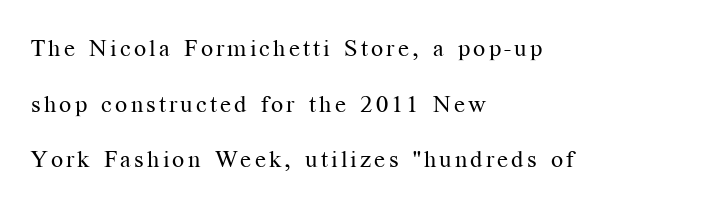
The image shows 24 px text type, upright; set left-aligned, loose line spacing (2.32x), not underlined.
